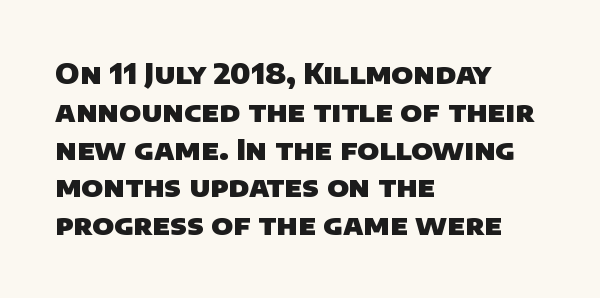
No word sits above an underline. Typesetter's note: full bold, strokes at maximum text heaviness. This sample uses plain, unmodified letter spacing. This block has exactly the height ordinary leading produces. Nothing sits at the stroke ends, so this counts as sans-serif.
